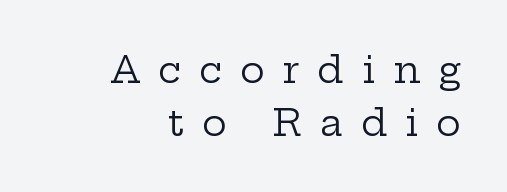
Q: Is the text bold? A: No.
Q: Is the text italic (slanted)? A: No, it is upright.
Q: Is the typeface a serif or a sans-serif typeface? A: Serif.
Q: Is the text underlined? A: No.
Q: How is the paragraph aligned? A: Right-aligned.
Q: Is the spacing between letters normal or unusually wide? A: Unusually wide.
Q: Is the spacing between lines tight, normal or loose? A: Normal.
Q: Width (condensed, normal, or wide)? A: Wide.
Q: Stroke contrast? A: Low.
Q: x-height? A: Medium.
Q: Monospaced? A: No.
